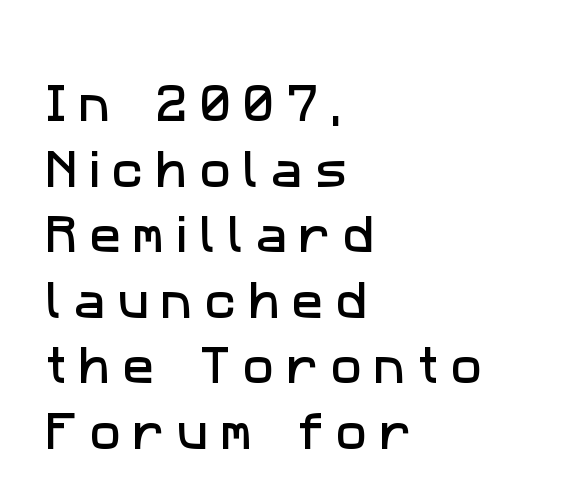
The image shows 42 px sans-serif type; set left-aligned, normal line spacing (1.56x), unusually wide letter spacing (+0.29 em), not underlined; low stroke contrast and a medium x-height.
